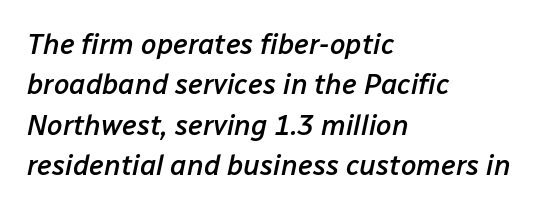
{"italic": "yes", "lean": "right", "slant_degrees": 12, "bold": "semi", "weight": "semibold", "width": "normal", "stroke_contrast": "low", "x_height": "medium", "monospaced": "no", "underline": "no", "align": "left", "line_spacing": "normal", "line_spacing_ratio": 1.44, "letter_spacing": "normal", "letter_spacing_em": 0.0, "glyph_px": 28}
